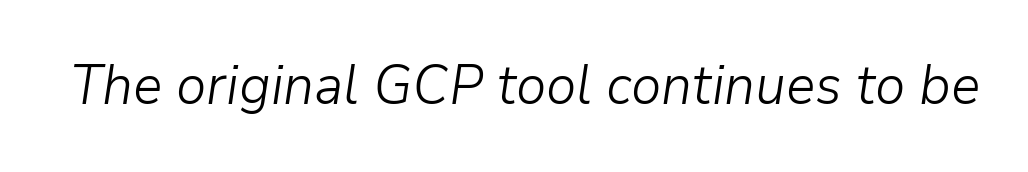
Q: Is the text bold? A: No.
Q: Is the text italic (slanted)? A: Yes, it leans right by about 9 degrees.
Q: Is the text underlined? A: No.
Q: Is the spacing between letters normal or unusually wide? A: Normal.
Q: Width (condensed, normal, or wide)? A: Normal.
Q: Stroke contrast? A: Low.
Q: x-height? A: Medium.
Q: Monospaced? A: No.
